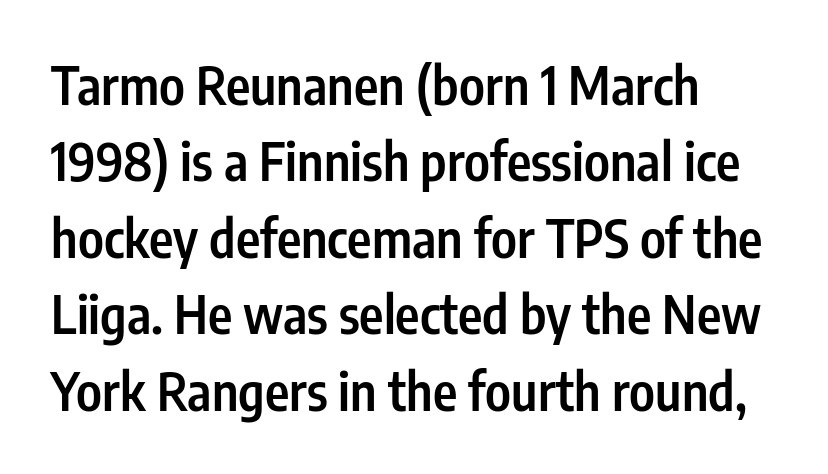
The image shows 52 px semibold, condensed sans-serif type, upright; set left-aligned, normal line spacing (1.47x), normal letter spacing, not underlined; low stroke contrast and a medium x-height.
